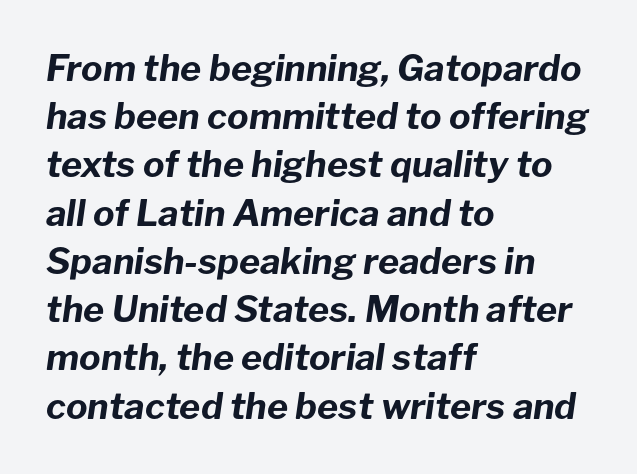
{"italic": "yes", "lean": "right", "slant_degrees": 8, "bold": "yes", "weight": "bold", "width": "normal", "stroke_contrast": "low", "x_height": "medium", "monospaced": "no", "underline": "no", "align": "left", "line_spacing": "normal", "line_spacing_ratio": 1.34, "letter_spacing": "normal", "letter_spacing_em": 0.0, "glyph_px": 36}
